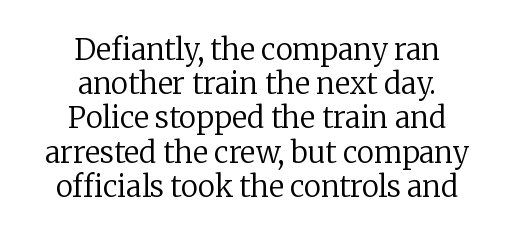
{"serif": "yes", "italic": "no", "bold": "no", "weight": "regular", "width": "normal", "stroke_contrast": "low", "x_height": "medium", "monospaced": "no", "underline": "no", "align": "center", "line_spacing_ratio": 1.18, "letter_spacing": "normal", "letter_spacing_em": 0.0, "glyph_px": 29}
